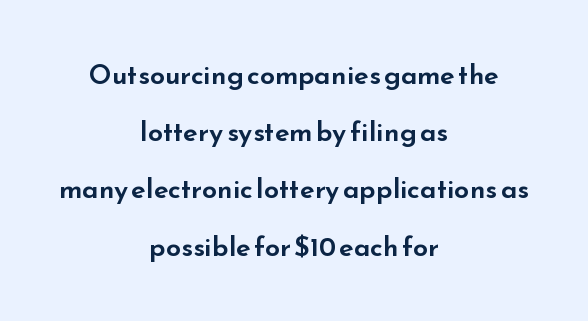
{"italic": "no", "underline": "no", "align": "center", "line_spacing": "loose", "line_spacing_ratio": 2.12, "letter_spacing": "normal", "letter_spacing_em": 0.0, "glyph_px": 27}
